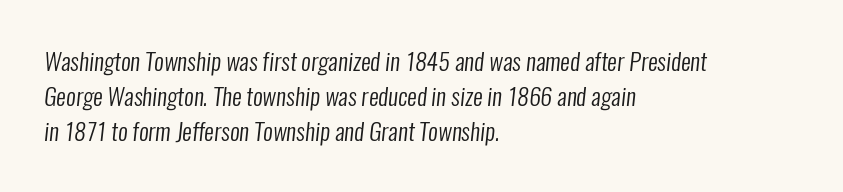
{"bold": "no", "underline": "no", "align": "left", "line_spacing": "normal", "line_spacing_ratio": 1.45, "letter_spacing": "normal", "letter_spacing_em": 0.0, "glyph_px": 24}
